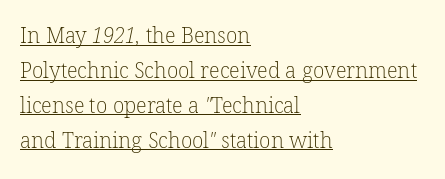
This sample keeps an unexceptional amount of space between lines. Layout note: lines flush left. Heaviness? Minimal to ordinary, like unemphasized prose. Does a line run under the words? Yes, clearly. Here the glyphs are tracked normally, forming tight word shapes.
